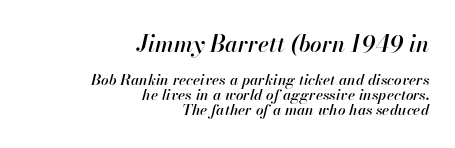
Q: Is the text italic (slanted)? A: Yes, it leans right by about 13 degrees.
Q: Is the text underlined? A: No.
Q: How is the paragraph aligned? A: Right-aligned.
Q: Is the spacing between letters normal or unusually wide? A: Normal.
Q: Is the spacing between lines tight, normal or loose? A: Tight.
Q: Which block of text is set in a larger size, the first (top) or the second (bottom)? A: The first (top) one.
